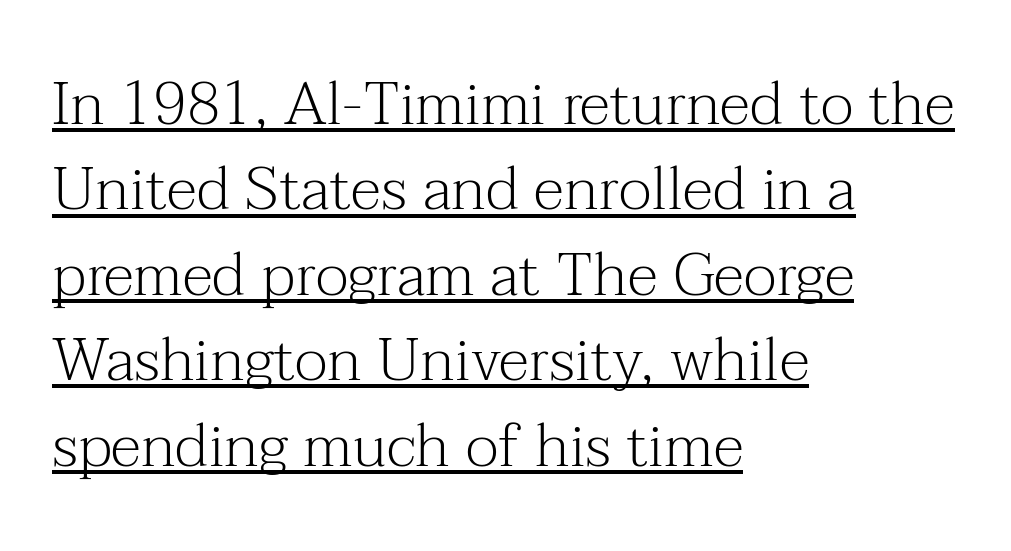
The image shows 61 px light serif type, upright; set left-aligned, normal line spacing (1.4x), normal letter spacing, underlined; medium stroke contrast and a medium x-height.
